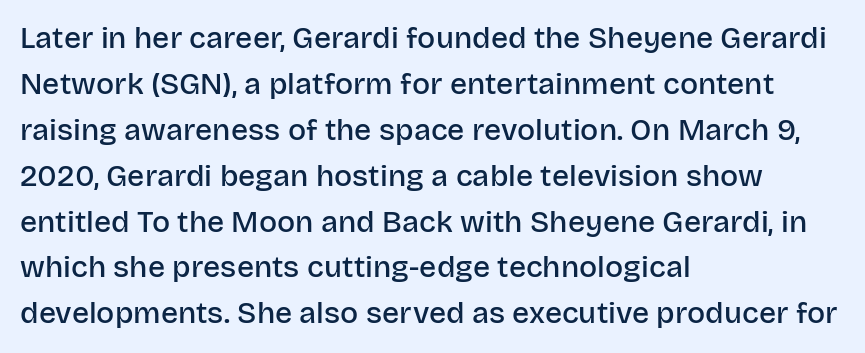
The image shows 30 px semibold sans-serif type, upright; set left-aligned, normal line spacing (1.53x), normal letter spacing, not underlined; low stroke contrast and a large x-height.
